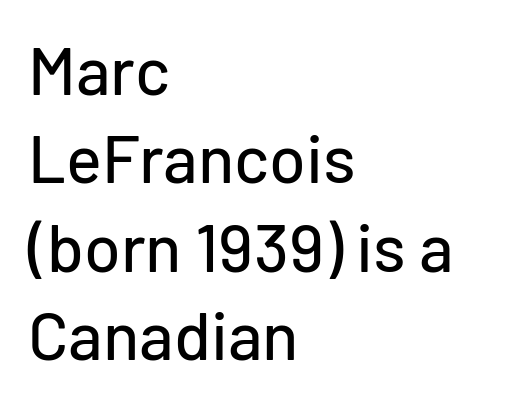
The line-height multiplier appears to be the usual default. You can tell from the bare stems that sans-serif type was used. Posture: straight, roman, zero tilt. Every row of glyphs begins at an identical x-position on the left. The area under the type is left untouched. Looks like regular typesetting: each glyph gets only the width it needs.
